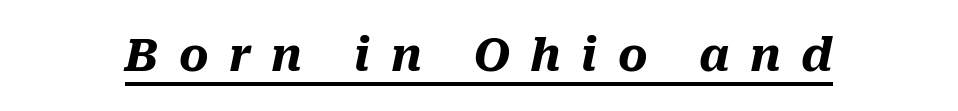
The image shows 45 px heavy type, italic (leaning right); set unusually wide letter spacing (+0.45 em), underlined; medium stroke contrast and a medium x-height.
